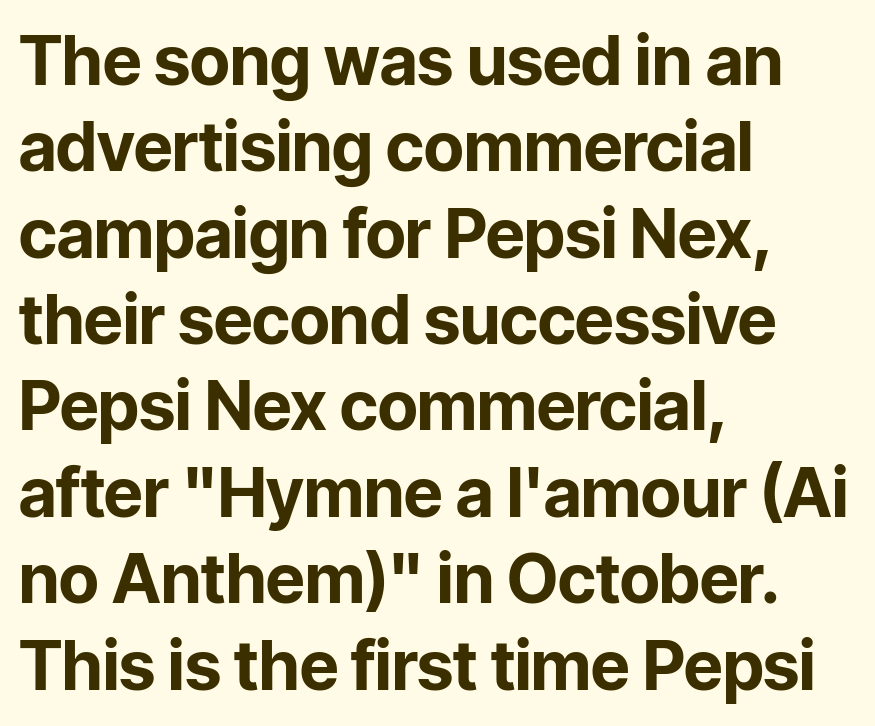
The zone under the glyphs is completely vacant. Standard letterfit; no display-style spreading of the glyphs. Its strokes are broad and dark, the hallmark of bold type. Is this a fixed-width face? No — the glyphs have proportional, varying widths.
